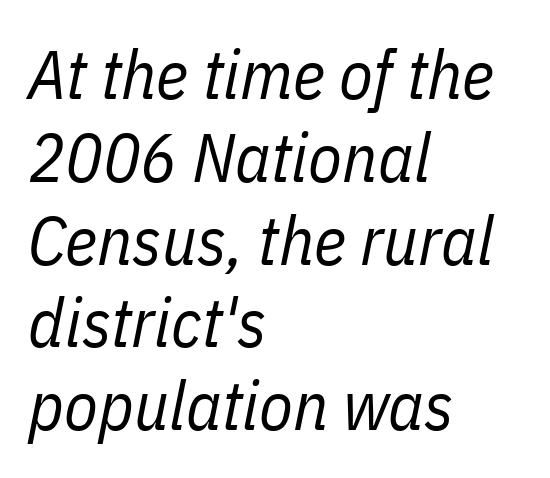
Designer's note — italics engaged. Do the characters align in a grid? No, the font is proportional. A typesetter would call this zero additional tracking. A clean baseline with only descenders dipping below it. Is the type heavy? It reads as light-to-regular instead. The paragraph has a hard left edge and a soft right edge.
